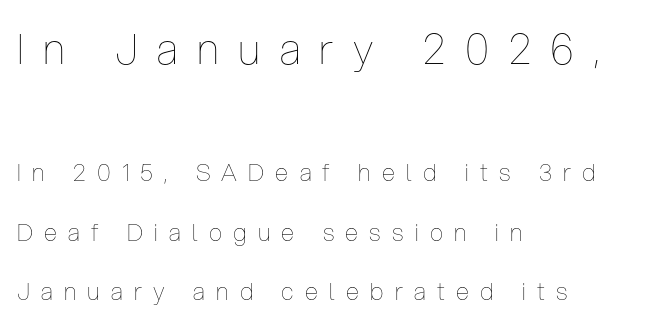
The image shows 42 px thin, condensed type, upright; set left-aligned, loose line spacing (2.47x), unusually wide letter spacing (+0.47 em), not underlined; the first (top) block is 1.75x larger; low stroke contrast and a medium x-height.
